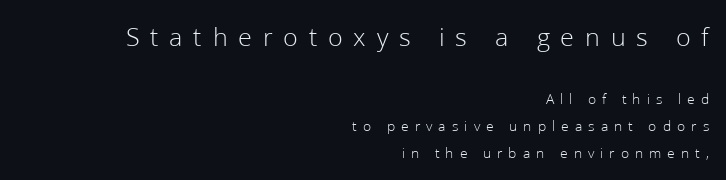
{"italic": "no", "bold": "no", "underline": "no", "align": "right", "line_spacing_ratio": 1.79, "letter_spacing": "wide", "letter_spacing_em": 0.4, "larger_block": "first", "size_ratio": 1.8, "glyph_px": 27}
